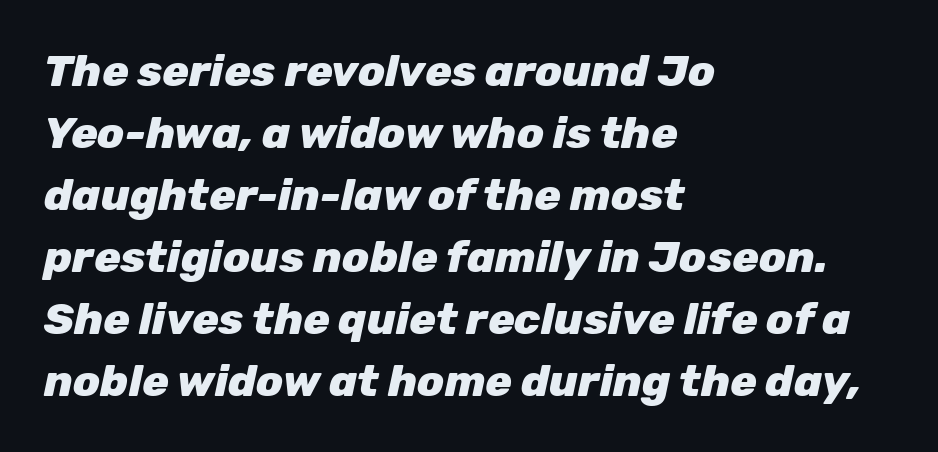
Q: Is the text bold? A: Yes.
Q: Is the text italic (slanted)? A: Yes, it leans right by about 12 degrees.
Q: Is the text underlined? A: No.
Q: How is the paragraph aligned? A: Left-aligned.
Q: Is the spacing between letters normal or unusually wide? A: Normal.
Q: Is the spacing between lines tight, normal or loose? A: Normal.
Q: Width (condensed, normal, or wide)? A: Normal.
Q: Stroke contrast? A: Low.
Q: x-height? A: Medium.
Q: Monospaced? A: No.
